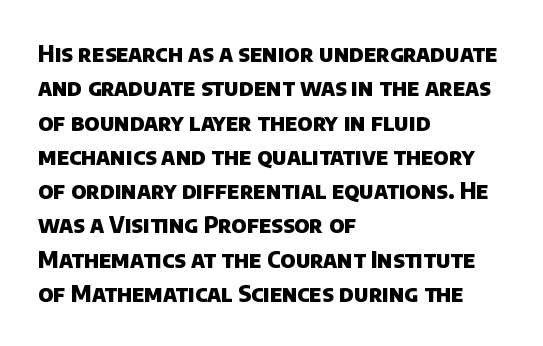
The image shows 23 px bold type; set left-aligned, normal line spacing (1.49x), normal letter spacing, not underlined.
